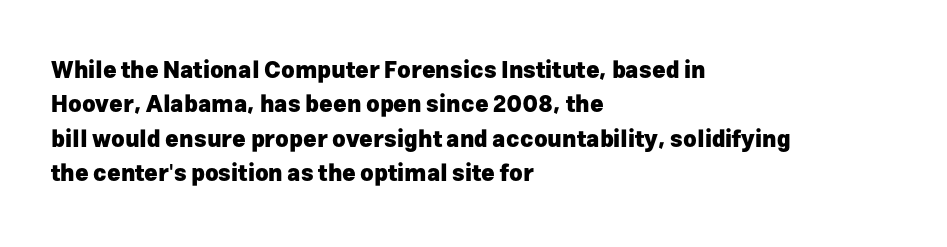
The image shows 23 px bold type, upright; set left-aligned, normal line spacing (1.5x), normal letter spacing, not underlined.
